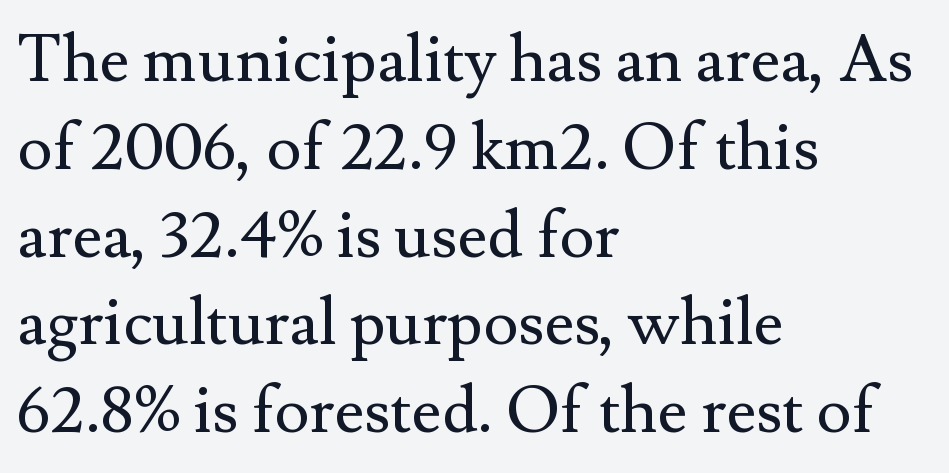
Bare-footed words on every line. The type is set solid horizontally, with unmodified tracking. Do the characters align in a grid? No, the font is proportional. Italic? Not at all — the glyphs are vertical. The typesetting does not lean heavy: it is not bold. Stroke terminals: seriffed.
